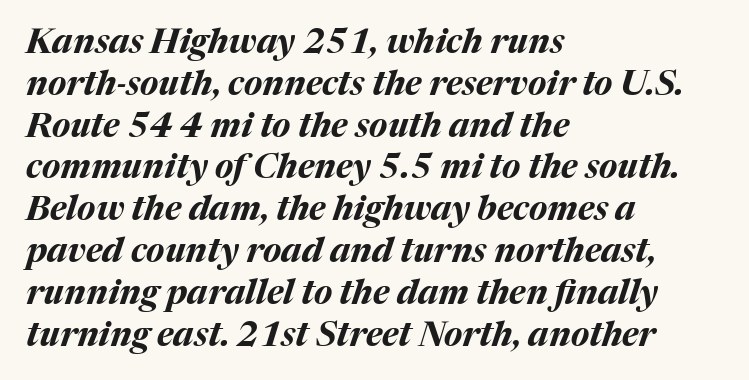
{"italic": "yes", "lean": "right", "slant_degrees": 17, "bold": "yes", "weight": "bold", "width": "normal", "stroke_contrast": "medium", "x_height": "medium", "monospaced": "no", "underline": "no", "align": "left", "line_spacing_ratio": 1.23, "letter_spacing": "normal", "letter_spacing_em": 0.0, "glyph_px": 34}
